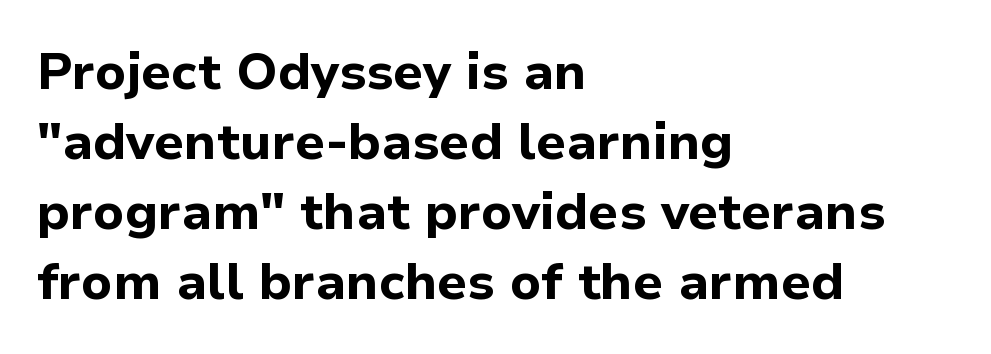
Stroke thickness is high; the sample reads as a true bold. Quick note: not italic, upright. Plain, unruled lines of type. The characters display no serif detailing; their extremities are plain. Looks like regular typesetting: each glyph gets only the width it needs. What stands out about the letter spacing? Nothing — it is the standard amount.
